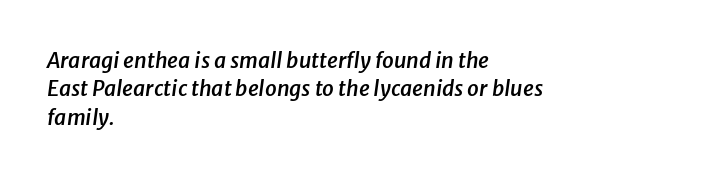
{"italic": "yes", "lean": "right", "slant_degrees": 8, "bold": "semi", "underline": "no", "align": "left", "line_spacing": "normal", "line_spacing_ratio": 1.35, "letter_spacing": "normal", "letter_spacing_em": 0.0, "glyph_px": 21}
